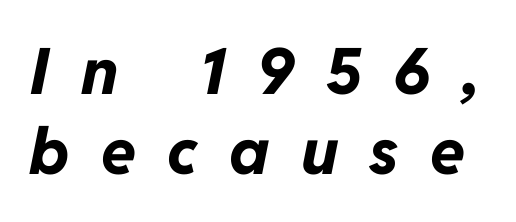
{"italic": "yes", "lean": "right", "slant_degrees": 11, "bold": "yes", "weight": "bold", "width": "normal", "stroke_contrast": "low", "x_height": "medium", "monospaced": "no", "underline": "no", "line_spacing": "normal", "line_spacing_ratio": 1.25, "letter_spacing": "wide", "letter_spacing_em": 0.49, "glyph_px": 64}
